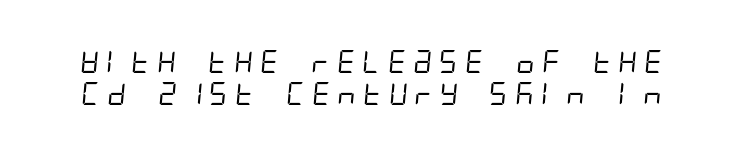
The image shows 23 px text type; set normal line spacing (1.37x), not underlined.
